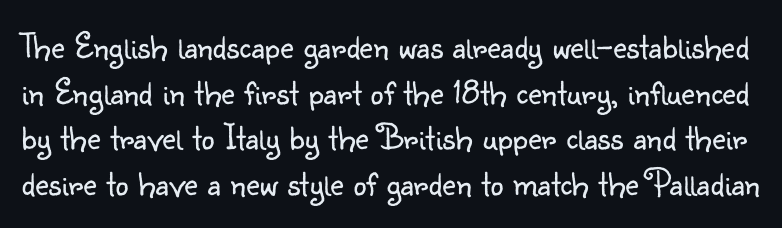
When letters stand straight like this, we call the style roman or upright. The face looks like a standard text weight, possibly lighter. Standard letterfit; no display-style spreading of the glyphs. This sample has the flowing, uneven cadence of proportional lettering. The words here are not underlined.
